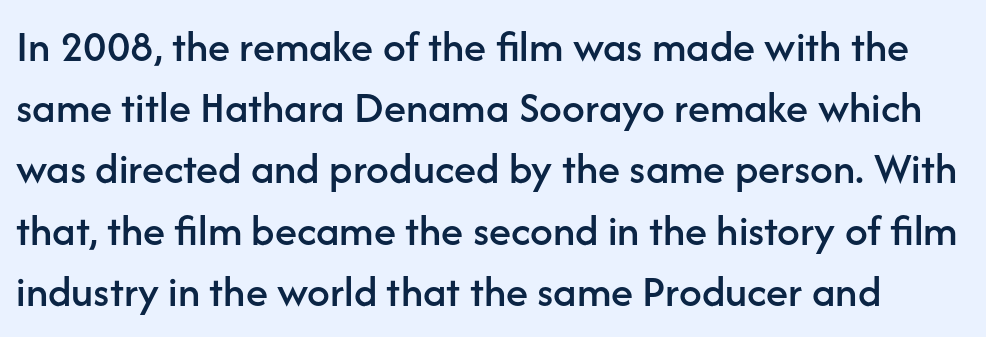
{"serif": "no", "italic": "no", "width": "normal", "stroke_contrast": "low", "x_height": "medium", "monospaced": "no", "underline": "no", "line_spacing": "normal", "line_spacing_ratio": 1.36, "letter_spacing": "normal", "letter_spacing_em": 0.0, "glyph_px": 45}
